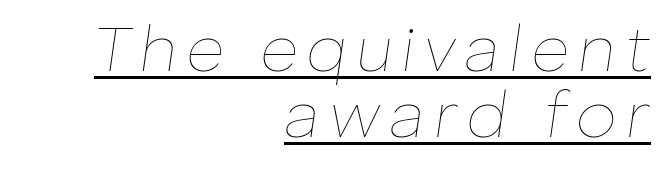
Q: Is the text bold? A: No.
Q: Is the text italic (slanted)? A: Yes, it leans right by about 8 degrees.
Q: Is the text underlined? A: Yes.
Q: How is the paragraph aligned? A: Right-aligned.
Q: Is the spacing between lines tight, normal or loose? A: Tight.
Q: Width (condensed, normal, or wide)? A: Normal.
Q: Stroke contrast? A: Low.
Q: x-height? A: Medium.
Q: Monospaced? A: No.
